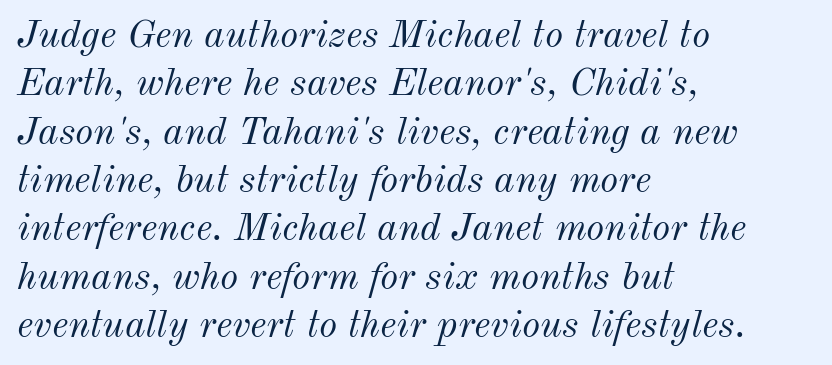
The image shows 39 px light type, italic (leaning right); set left-aligned, line spacing 1.24x, normal letter spacing, not underlined; medium stroke contrast and a small x-height.
